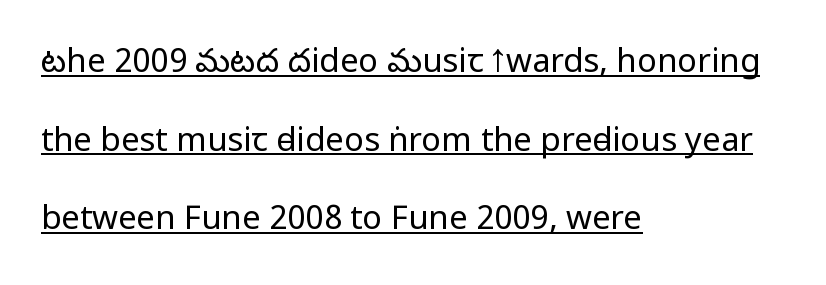
{"serif": "no", "italic": "no", "bold": "no", "weight": "regular", "width": "condensed", "stroke_contrast": "low", "x_height": "large", "monospaced": "no", "underline": "yes", "align": "left", "line_spacing": "loose", "line_spacing_ratio": 2.38, "letter_spacing": "normal", "letter_spacing_em": 0.0, "glyph_px": 33}
